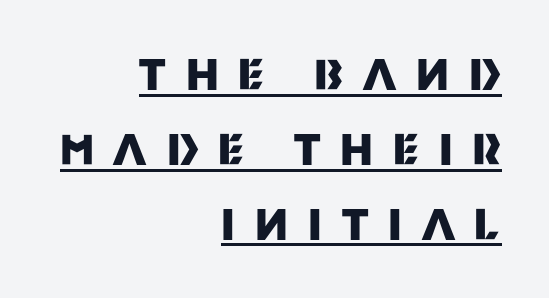
The image shows 42 px heavy sans-serif type, upright; set right-aligned, line spacing 1.78x, unusually wide letter spacing (+0.48 em), underlined; medium stroke contrast and a large x-height.
